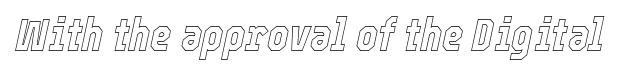
Q: Is the text italic (slanted)? A: Yes, it leans right by about 12 degrees.
Q: Is the text underlined? A: No.
Q: Is the spacing between letters normal or unusually wide? A: Normal.
Q: Width (condensed, normal, or wide)? A: Condensed.
Q: x-height? A: Medium.
Q: Monospaced? A: No.
